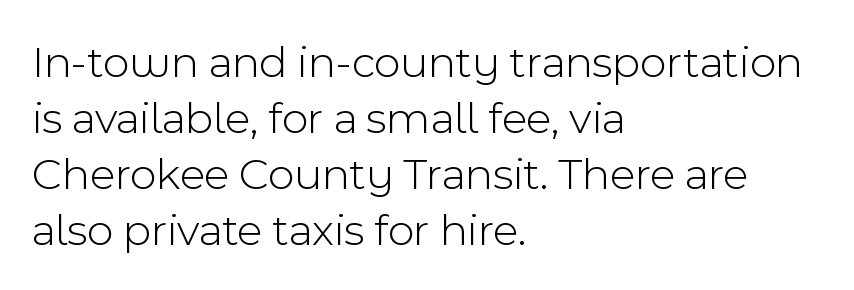
{"serif": "no", "italic": "no", "bold": "no", "weight": "light", "width": "normal", "x_height": "medium", "monospaced": "no", "underline": "no", "align": "left", "line_spacing_ratio": 1.22, "letter_spacing": "normal", "letter_spacing_em": 0.0, "glyph_px": 46}
